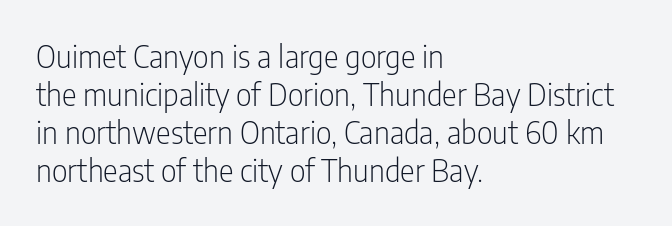
Look at the tracking — it's just the regular setting, nothing added. The paragraph shown leans on its left margin. Ascenders rise straight up at ninety degrees. Observe the absence of serifs on each vertical stroke in this sample.
